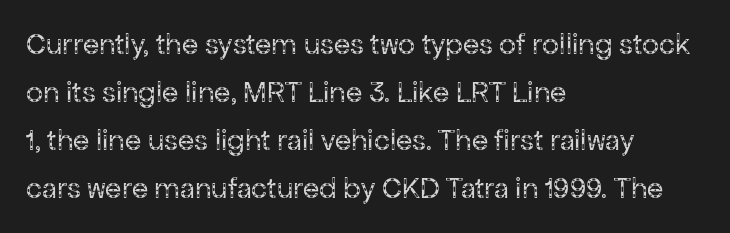
The image shows 30 px regular-weight sans-serif type, upright; set left-aligned, normal line spacing (1.6x), normal letter spacing, not underlined; low stroke contrast and a medium x-height.
